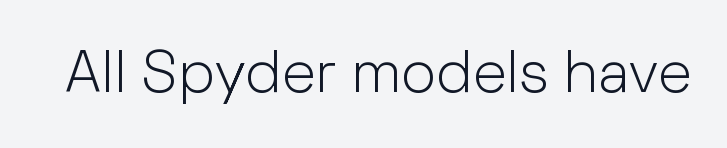
The image shows 59 px light sans-serif type, upright; set normal letter spacing, not underlined; low stroke contrast and a medium x-height.
